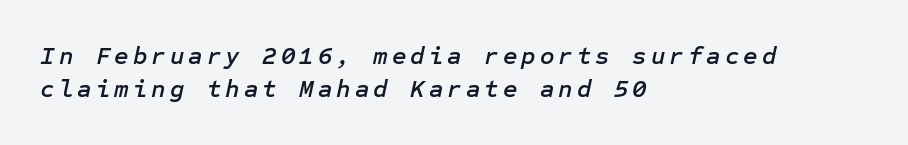
The paragraph has a hard left edge and a soft right edge. What's the leading like? Ordinary, nothing unusual. The typography opts for an oblique posture over an upright one. No word sits above an underline.
